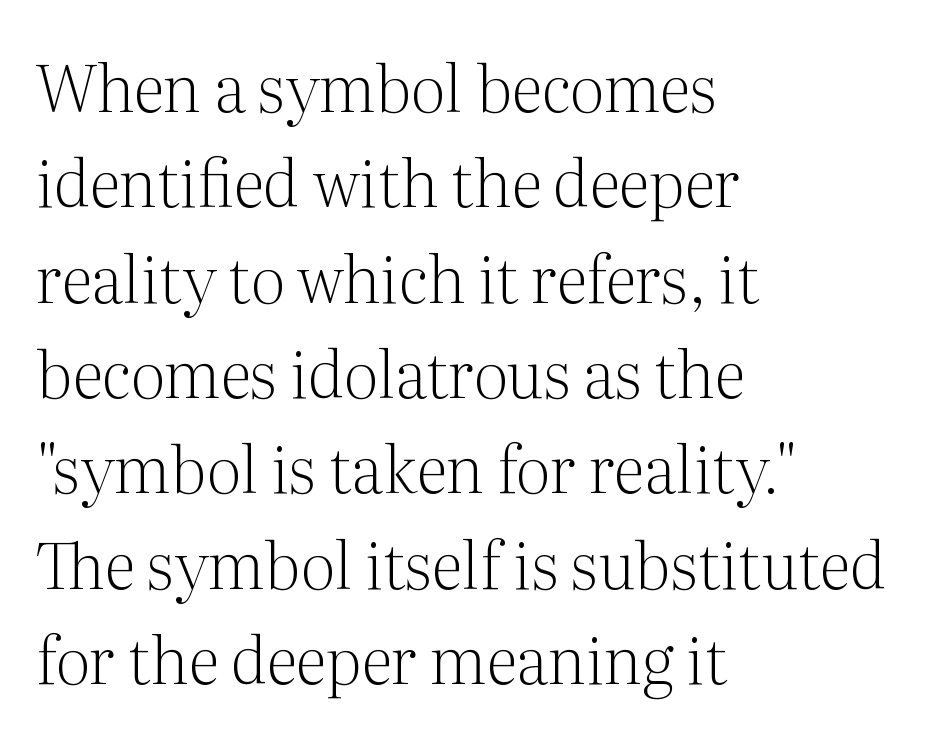
Q: Is the text bold? A: No.
Q: Is the text italic (slanted)? A: No, it is upright.
Q: Is the typeface a serif or a sans-serif typeface? A: Serif.
Q: Is the text underlined? A: No.
Q: How is the paragraph aligned? A: Left-aligned.
Q: Is the spacing between letters normal or unusually wide? A: Normal.
Q: Is the spacing between lines tight, normal or loose? A: Normal.
Q: Width (condensed, normal, or wide)? A: Normal.
Q: Stroke contrast? A: Medium.
Q: x-height? A: Medium.
Q: Monospaced? A: No.
